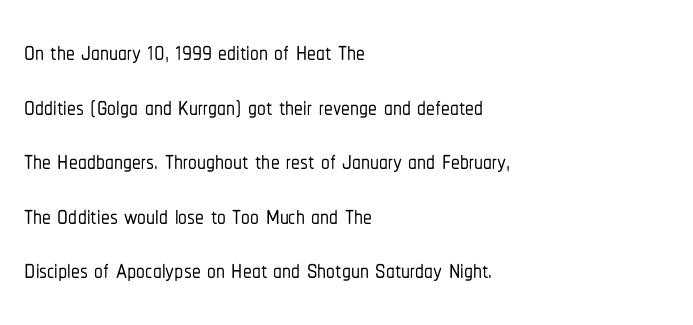
The image shows 35 px condensed sans-serif type, upright; set left-aligned, normal line spacing (1.56x), normal letter spacing, not underlined; low stroke contrast and a medium x-height.
